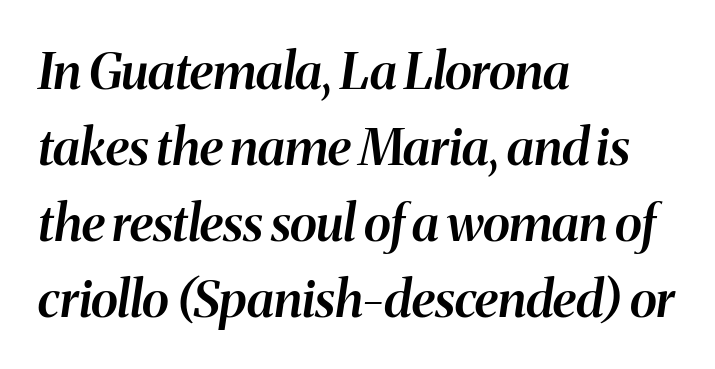
{"italic": "yes", "lean": "right", "slant_degrees": 8, "bold": "semi", "weight": "semibold", "width": "normal", "stroke_contrast": "medium", "x_height": "medium", "monospaced": "no", "underline": "no", "align": "left", "line_spacing": "normal", "line_spacing_ratio": 1.49, "letter_spacing": "normal", "letter_spacing_em": 0.0, "glyph_px": 51}
